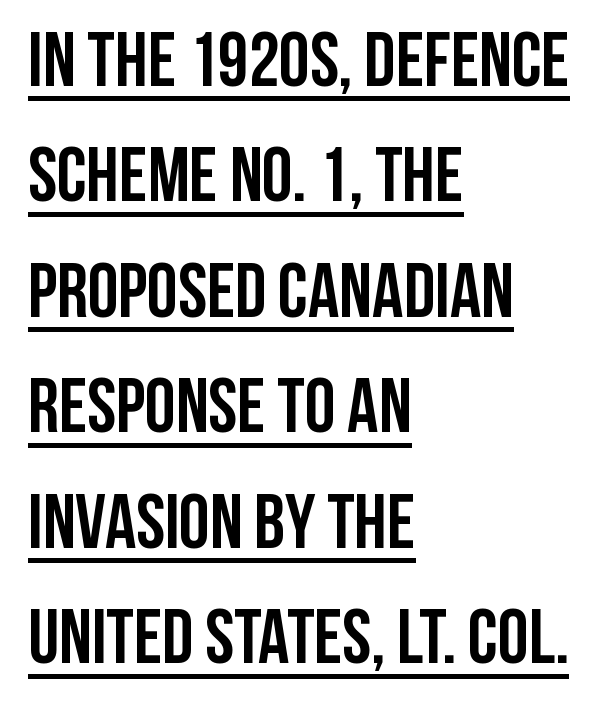
{"serif": "no", "italic": "no", "bold": "yes", "weight": "semibold", "width": "condensed", "stroke_contrast": "low", "x_height": "large", "monospaced": "no", "underline": "yes", "align": "left", "line_spacing": "normal", "line_spacing_ratio": 1.5, "letter_spacing": "normal", "letter_spacing_em": 0.0, "glyph_px": 77}
